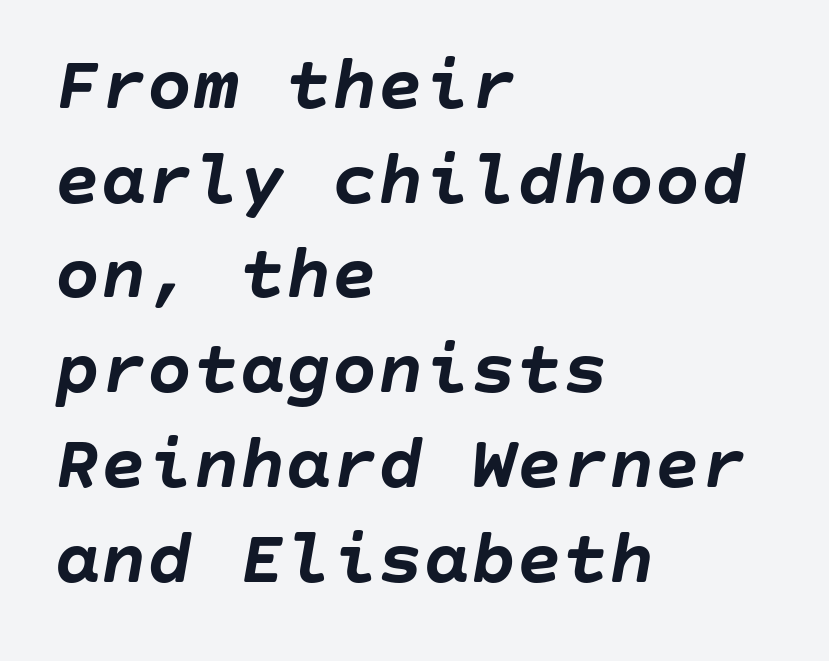
The image shows 77 px semibold type, italic (leaning right); set left-aligned, line spacing 1.23x, normal letter spacing, not underlined; low stroke contrast and a large x-height.
